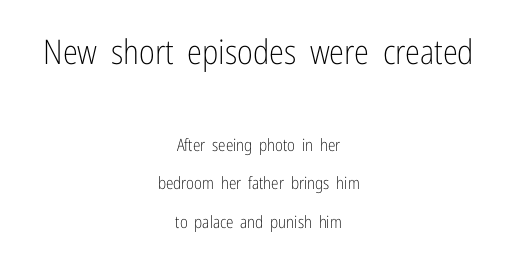
The image shows 34 px light, condensed sans-serif type, upright; set centered, loose line spacing (2.28x), normal letter spacing, not underlined; the first (top) block is 2.0x larger; low stroke contrast and a medium x-height.
